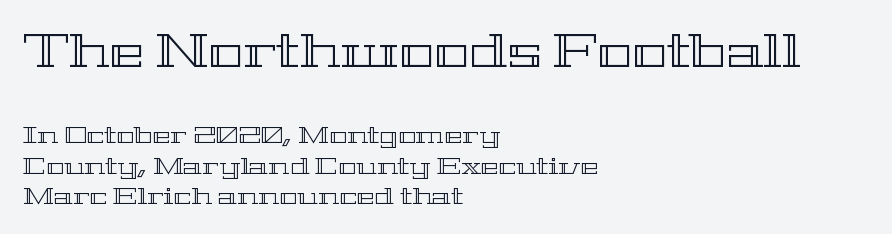
Q: Is the text italic (slanted)? A: No, it is upright.
Q: Is the text underlined? A: No.
Q: How is the paragraph aligned? A: Left-aligned.
Q: Is the spacing between letters normal or unusually wide? A: Normal.
Q: Is the spacing between lines tight, normal or loose? A: Normal.
Q: Which block of text is set in a larger size, the first (top) or the second (bottom)? A: The first (top) one.
Q: Width (condensed, normal, or wide)? A: Wide.
Q: x-height? A: Medium.
Q: Monospaced? A: No.
